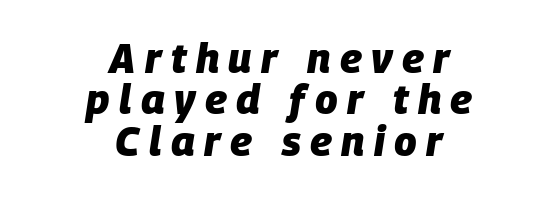
{"italic": "yes", "lean": "right", "slant_degrees": 9, "bold": "yes", "weight": "heavy", "width": "normal", "stroke_contrast": "low", "x_height": "large", "monospaced": "no", "underline": "no", "align": "center", "line_spacing": "tight", "line_spacing_ratio": 1.01, "letter_spacing": "wide", "letter_spacing_em": 0.23, "glyph_px": 41}
